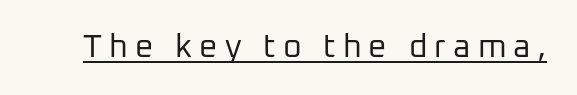
Every character sits straight up, as roman type does. Think of a printed novel: that variable character pitch is what you see here. No extra ink here — the face is not bold. Nothing sits at the stroke ends, so this counts as sans-serif.
